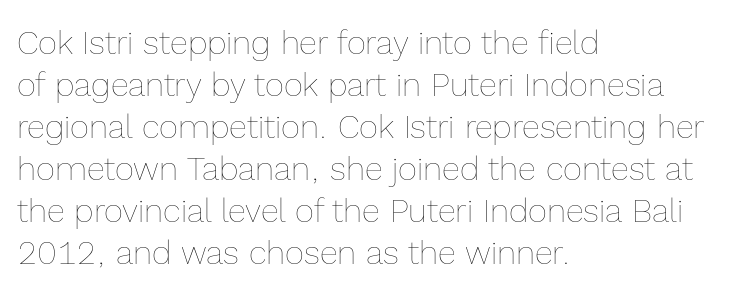
{"italic": "no", "bold": "no", "weight": "thin", "width": "normal", "x_height": "medium", "monospaced": "no", "underline": "no", "align": "left", "line_spacing": "normal", "line_spacing_ratio": 1.27, "letter_spacing": "normal", "letter_spacing_em": 0.0, "glyph_px": 33}
